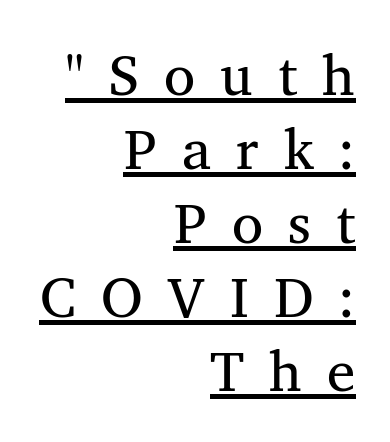
Q: Is the text bold? A: No.
Q: Is the typeface a serif or a sans-serif typeface? A: Serif.
Q: Is the text underlined? A: Yes.
Q: How is the paragraph aligned? A: Right-aligned.
Q: Is the spacing between letters normal or unusually wide? A: Unusually wide.
Q: Is the spacing between lines tight, normal or loose? A: Normal.
Q: Width (condensed, normal, or wide)? A: Normal.
Q: Stroke contrast? A: Medium.
Q: x-height? A: Medium.
Q: Monospaced? A: No.
